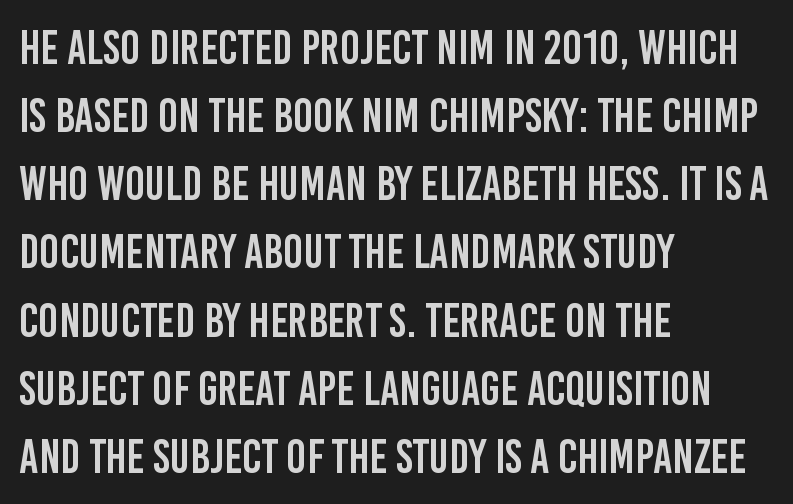
Q: Is the text italic (slanted)? A: No, it is upright.
Q: Is the typeface a serif or a sans-serif typeface? A: Sans-serif.
Q: Is the text underlined? A: No.
Q: How is the paragraph aligned? A: Left-aligned.
Q: Is the spacing between letters normal or unusually wide? A: Normal.
Q: Is the spacing between lines tight, normal or loose? A: Normal.
Q: Width (condensed, normal, or wide)? A: Condensed.
Q: Stroke contrast? A: Low.
Q: x-height? A: Large.
Q: Monospaced? A: No.
